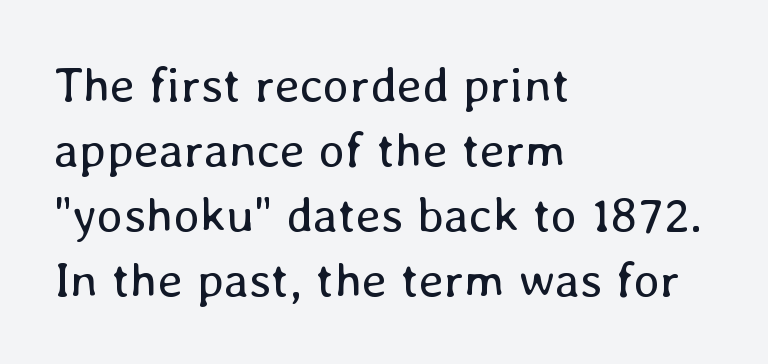
Q: Is the text bold? A: No.
Q: Is the text italic (slanted)? A: No, it is upright.
Q: Is the text underlined? A: No.
Q: How is the paragraph aligned? A: Left-aligned.
Q: Is the spacing between letters normal or unusually wide? A: Normal.
Q: Is the spacing between lines tight, normal or loose? A: Normal.
Q: Width (condensed, normal, or wide)? A: Normal.
Q: Stroke contrast? A: Low.
Q: x-height? A: Medium.
Q: Monospaced? A: No.
